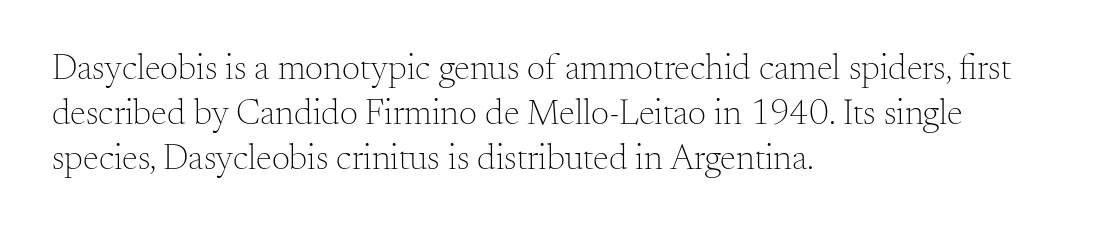
The image shows 36 px light serif type, upright; set left-aligned, normal line spacing (1.25x), normal letter spacing, not underlined; medium stroke contrast and a small x-height.
